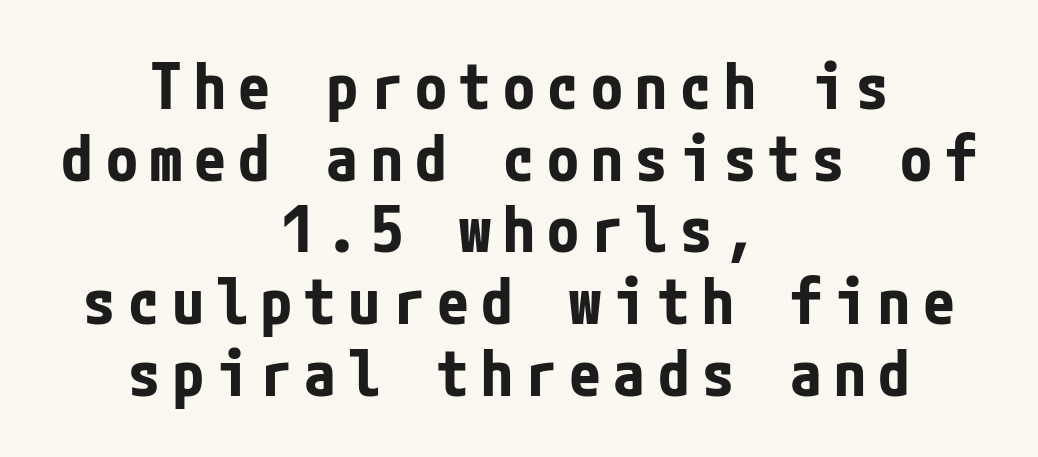
The image shows 64 px bold, condensed sans-serif type, upright; set centered, tight line spacing (1.12x), not underlined; low stroke contrast and a medium x-height.
